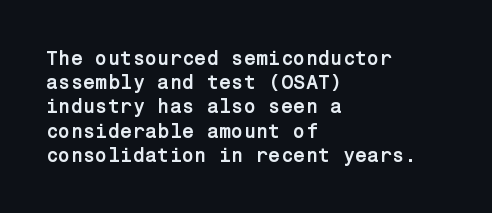
The image shows 20 px bold type, upright; set left-aligned, line spacing 1.21x, normal letter spacing, not underlined.
